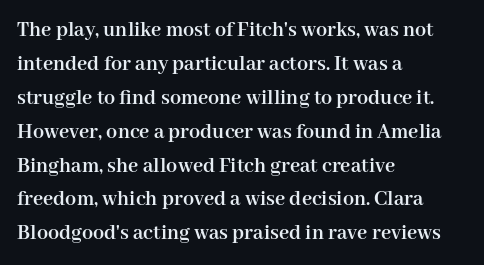
The image shows 22 px bold type, upright; set left-aligned, normal line spacing (1.54x), normal letter spacing, not underlined.
